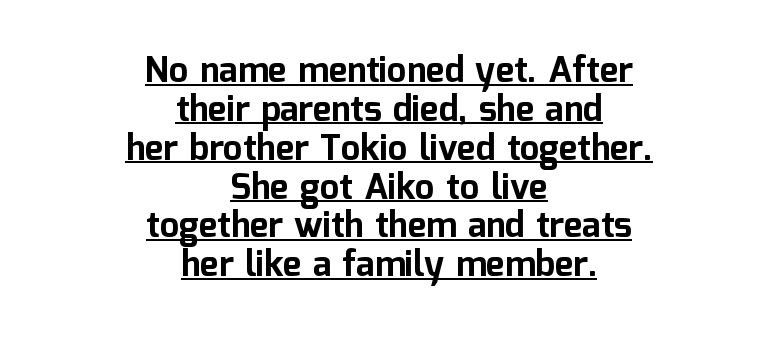
Q: Is the text bold? A: Yes.
Q: Is the text italic (slanted)? A: No, it is upright.
Q: Is the typeface a serif or a sans-serif typeface? A: Sans-serif.
Q: Is the text underlined? A: Yes.
Q: How is the paragraph aligned? A: Centered.
Q: Is the spacing between letters normal or unusually wide? A: Normal.
Q: Is the spacing between lines tight, normal or loose? A: Tight.
Q: Width (condensed, normal, or wide)? A: Normal.
Q: Stroke contrast? A: Low.
Q: x-height? A: Medium.
Q: Monospaced? A: No.
